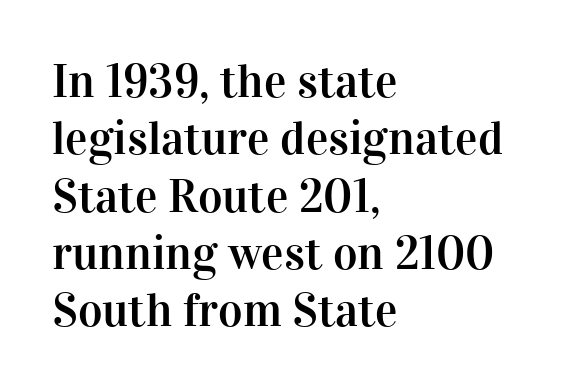
The image shows 47 px serif type, upright; set left-aligned, line spacing 1.22x, normal letter spacing, not underlined; high stroke contrast and a medium x-height.
